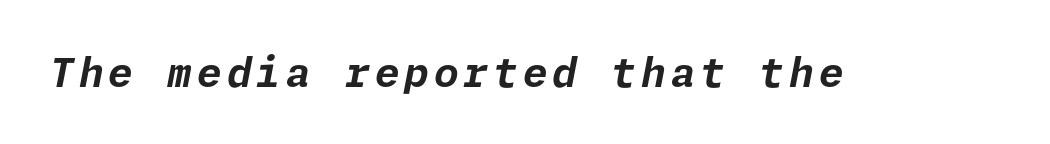
The image shows 40 px bold type, italic (leaning right); set not underlined; low stroke contrast and a medium x-height.
